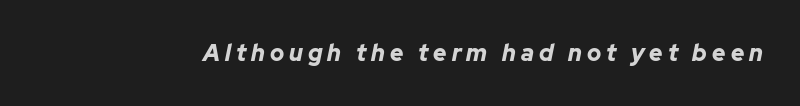
Any mark beneath the type? The region is blank. Display-style spreading of the glyphs; the letterfit is very open. Every letter is thick-stroked: bold, no question. The glyphs look as if they've been sheared to an angle.
